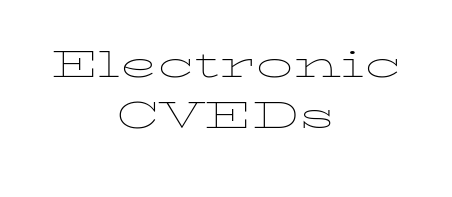
Q: Is the text bold? A: No.
Q: Is the text italic (slanted)? A: No, it is upright.
Q: Is the text underlined? A: No.
Q: How is the paragraph aligned? A: Centered.
Q: Is the spacing between letters normal or unusually wide? A: Normal.
Q: Is the spacing between lines tight, normal or loose? A: Tight.
Q: Width (condensed, normal, or wide)? A: Wide.
Q: Stroke contrast? A: Low.
Q: x-height? A: Medium.
Q: Monospaced? A: No.
